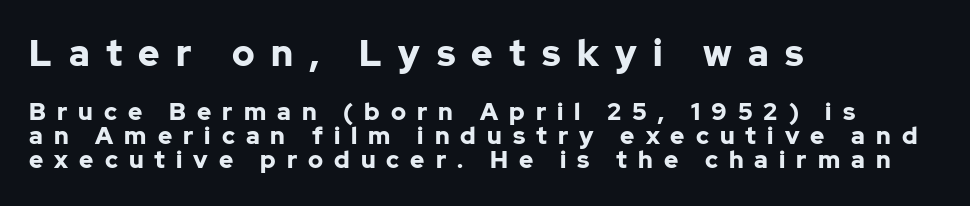
Note: no serifs on the glyphs. Each word looks stretched out because of the extra space between its letters. Rule under the text: the space is simply empty. This block would grow much taller if given ordinary leading; it's compressed now. Students, this is bold: see how much ink each stroke carries.
